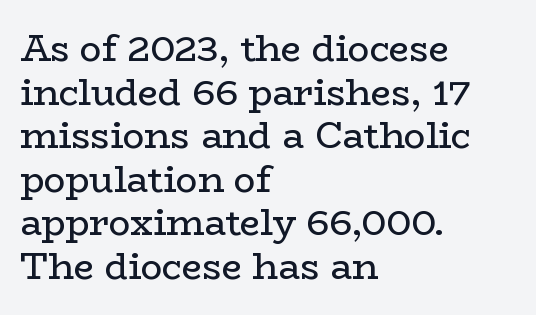
{"serif": "yes", "italic": "no", "bold": "no", "weight": "regular", "width": "wide", "stroke_contrast": "low", "x_height": "medium", "monospaced": "no", "underline": "no", "align": "left", "line_spacing_ratio": 1.21, "letter_spacing": "normal", "letter_spacing_em": 0.0, "glyph_px": 36}
